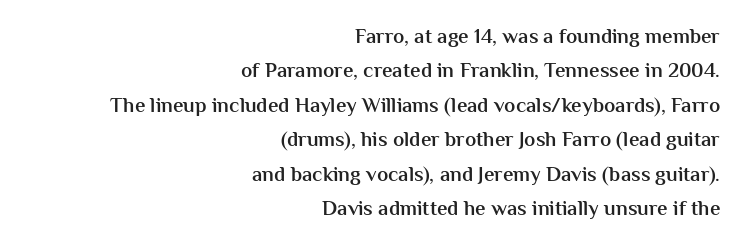
The ragged edge is on the left, which tells us the setting is flush right. Honestly, there is no underline to notice here at all. Caption: semibold face, moderately heavy strokes. Notice how descenders clear the ascenders below comfortably — that's standard leading. If you drew a line through each stem, it would be perfectly vertical. Nothing unusual about the tracking: characters are spaced as the font intends.
